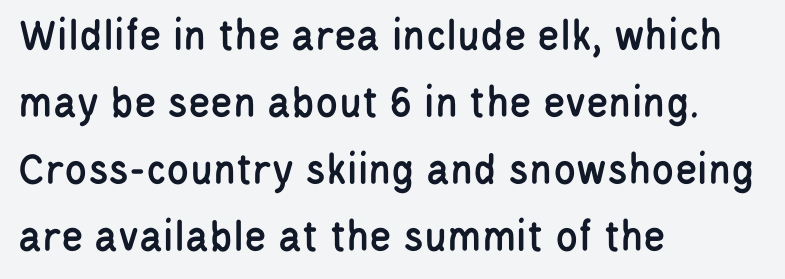
The image shows 46 px condensed sans-serif type, upright; set left-aligned, normal line spacing (1.46x), normal letter spacing, not underlined; low stroke contrast and a large x-height.
